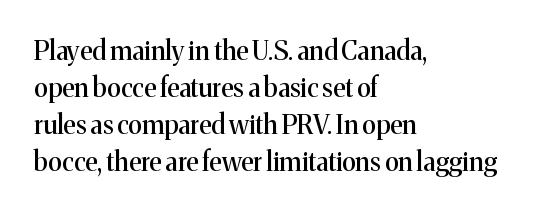
Inter-character spacing is left at the font's built-in metrics. Bare-footed words on every line. Every stem runs plumb, perpendicular to the baseline. Line spacing here is normal. Every row of glyphs begins at an identical x-position on the left.
